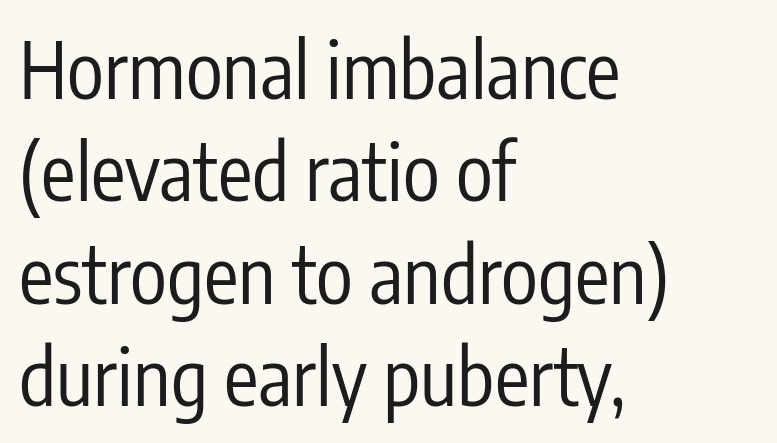
No letter is thick-stroked: the sample isn't bold. Look at the tracking — it's just the regular setting, nothing added. Each letter's strokes conclude bluntly, with no projecting serifs. A typesetter would call this proportional, since set widths differ per character. Line starts are locked; line ends wander.
